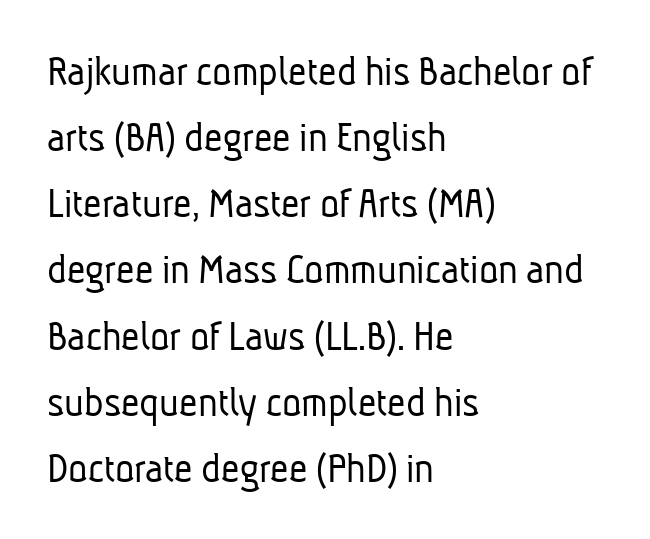
The image shows 45 px light, condensed sans-serif type; set left-aligned, normal line spacing (1.47x), normal letter spacing, not underlined; low stroke contrast and a medium x-height.
